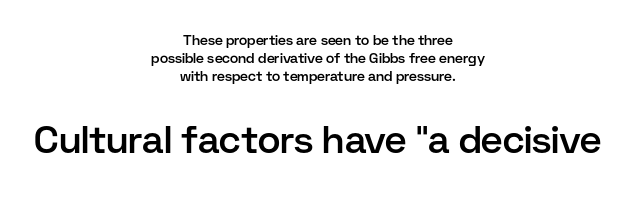
Q: Is the text bold? A: Semi-bold.
Q: Is the text italic (slanted)? A: No, it is upright.
Q: Is the typeface a serif or a sans-serif typeface? A: Sans-serif.
Q: Is the text underlined? A: No.
Q: How is the paragraph aligned? A: Centered.
Q: Is the spacing between letters normal or unusually wide? A: Normal.
Q: Is the spacing between lines tight, normal or loose? A: Normal.
Q: Which block of text is set in a larger size, the first (top) or the second (bottom)? A: The second (bottom) one.
Q: Width (condensed, normal, or wide)? A: Normal.
Q: Stroke contrast? A: Low.
Q: x-height? A: Medium.
Q: Monospaced? A: No.
